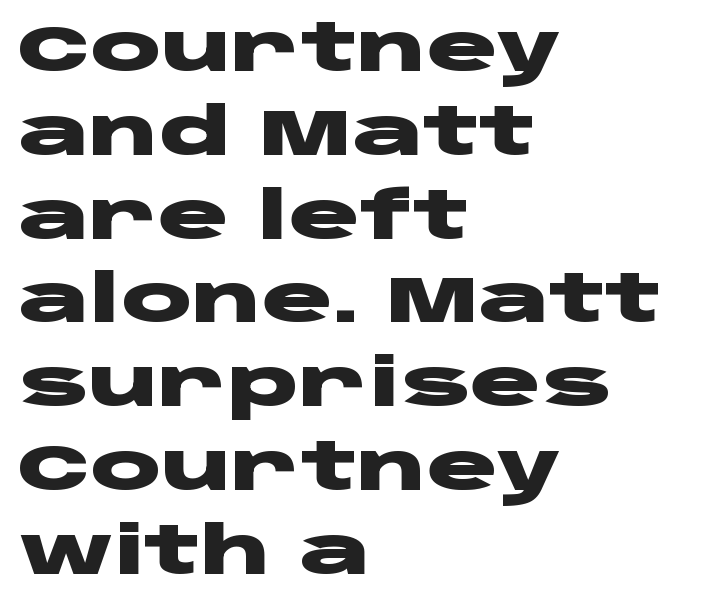
{"serif": "no", "italic": "no", "bold": "yes", "weight": "heavy", "width": "wide", "stroke_contrast": "low", "x_height": "large", "monospaced": "no", "underline": "no", "align": "left", "line_spacing": "normal", "line_spacing_ratio": 1.27, "letter_spacing": "normal", "letter_spacing_em": 0.0, "glyph_px": 66}
